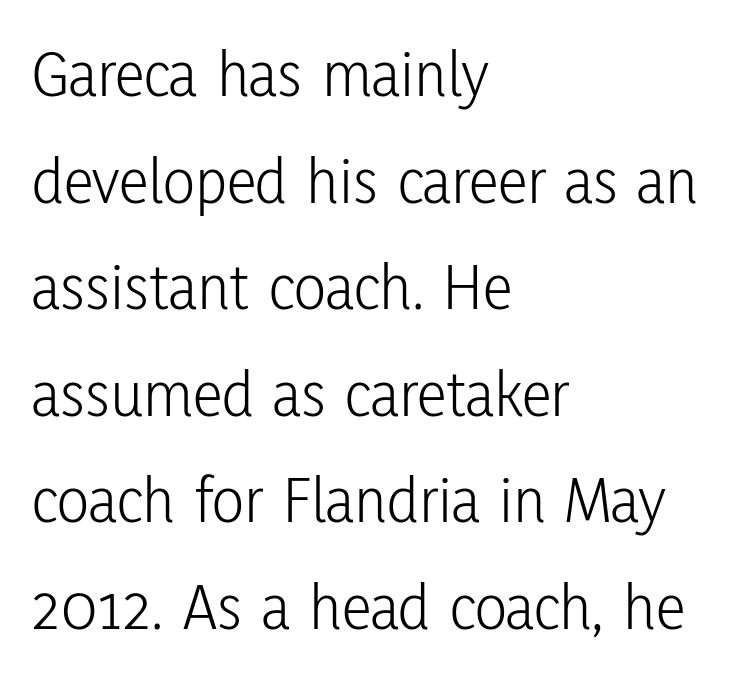
The letterforms sit shoulder to shoulder at normal distance. The specimen omits any rule beneath the text block's lines. Is this a sans? Yes — the strokes have no serifs. The block of text has a typical density, with ordinary space between rows. Stem width sits at or under what a default text font uses. Each letter keeps its own natural width here, so spacing adapts to shape.
